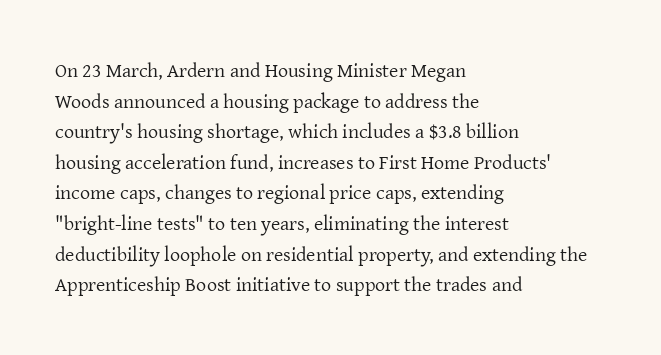
Q: Is the text bold? A: No.
Q: Is the text italic (slanted)? A: No, it is upright.
Q: Is the text underlined? A: No.
Q: How is the paragraph aligned? A: Left-aligned.
Q: Is the spacing between letters normal or unusually wide? A: Normal.
Q: Is the spacing between lines tight, normal or loose? A: Normal.
